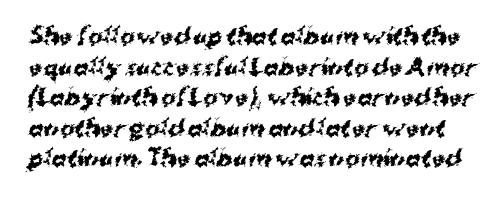
Q: Is the text bold? A: Yes.
Q: Is the text underlined? A: No.
Q: Is the spacing between letters normal or unusually wide? A: Normal.
Q: Is the spacing between lines tight, normal or loose? A: Normal.
